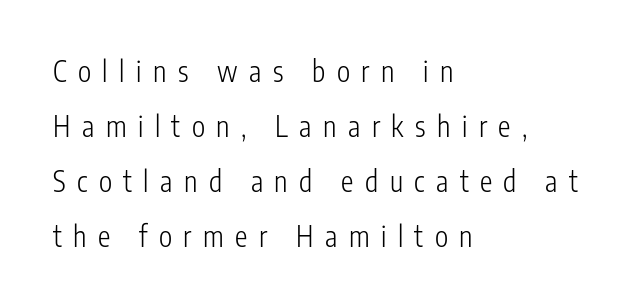
Q: Is the text bold? A: No.
Q: Is the text italic (slanted)? A: No, it is upright.
Q: Is the typeface a serif or a sans-serif typeface? A: Sans-serif.
Q: Is the text underlined? A: No.
Q: How is the paragraph aligned? A: Left-aligned.
Q: Is the spacing between letters normal or unusually wide? A: Unusually wide.
Q: Is the spacing between lines tight, normal or loose? A: Loose.
Q: Width (condensed, normal, or wide)? A: Condensed.
Q: Stroke contrast? A: Low.
Q: x-height? A: Medium.
Q: Monospaced? A: No.
